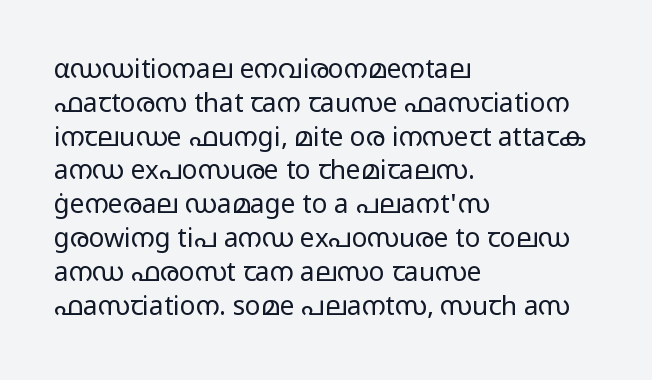
Descenders are the only things crossing below the line. Vertical strokes here are truly vertical. Compared with typical paragraphs, the rows here are spaced about the same. The setting favours the left margin, as ordinary paragraphs usually do.
